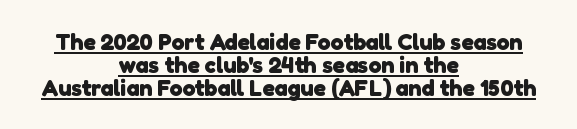
Alignment: centered. Heft: maximum for text — a bold. Inter-character spacing is left at the font's built-in metrics. Closely set lines give the paragraph a compact silhouette. This is underlined copy, the kind a proofreader might mark for attention.
